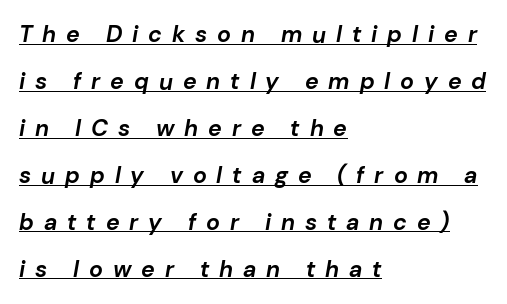
The image shows 23 px bold type, italic (leaning right); set left-aligned, loose line spacing (2.04x), unusually wide letter spacing (+0.43 em), underlined.
